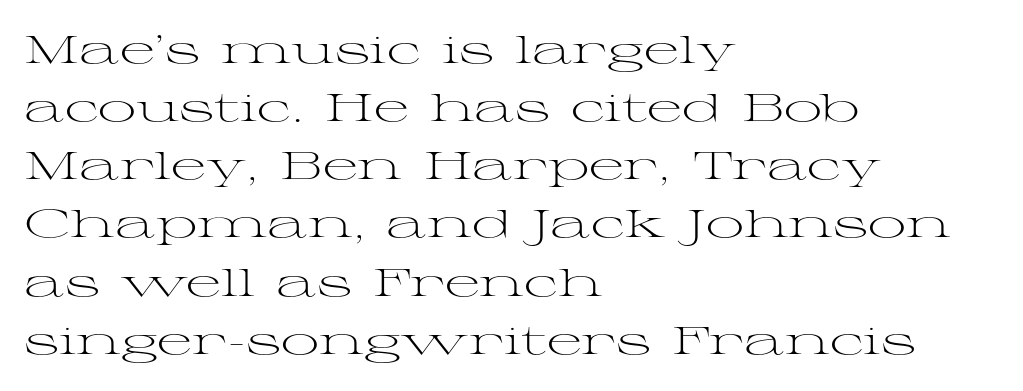
Check the space under the baseline: it is left empty. The rendering uses natural spacing where letterforms have individual widths. Weight: regular or lighter. Normally led — the rows are evenly, conventionally spaced. Characters remain perfectly vertical along every line.
